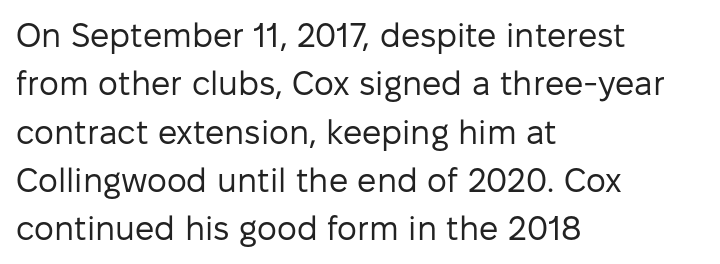
Nobody drew a line under any word here. The passage shown is typed in a proportional face where columns would drift. Examine the stroke ends and you'll find no serifs. In CSS terms this would be text-align: left.
